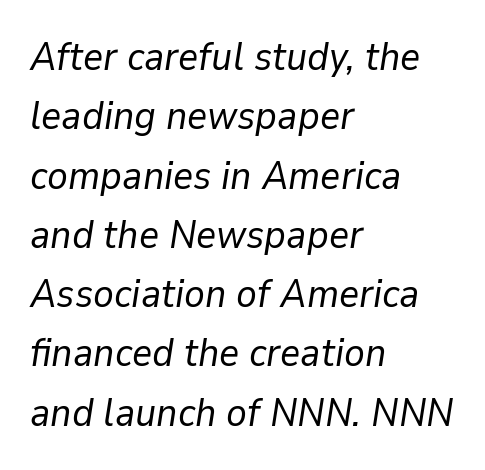
Descenders hang freely into open space. Students, note that the glyphs here touch the page at normal intervals. Line beginnings align vertically; line endings do not. The rows are spaced the way most documents space them. Heaviness? Minimal to ordinary, like unemphasized prose. Is this a fixed-width face? No — the glyphs have proportional, varying widths.
